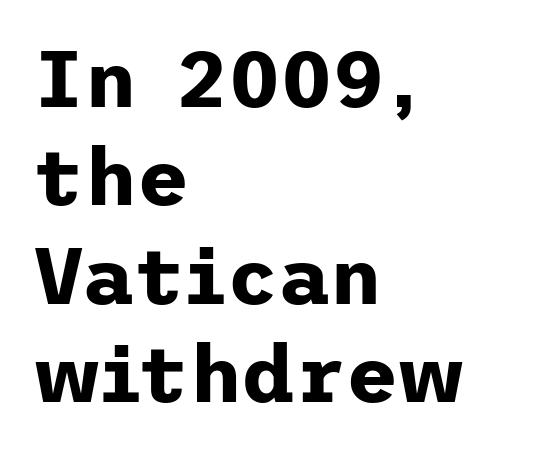
Q: Is the text bold? A: Yes.
Q: Is the text italic (slanted)? A: No, it is upright.
Q: Is the typeface a serif or a sans-serif typeface? A: Sans-serif.
Q: Is the text underlined? A: No.
Q: How is the paragraph aligned? A: Left-aligned.
Q: Is the spacing between letters normal or unusually wide? A: Normal.
Q: Width (condensed, normal, or wide)? A: Normal.
Q: Stroke contrast? A: Low.
Q: x-height? A: Medium.
